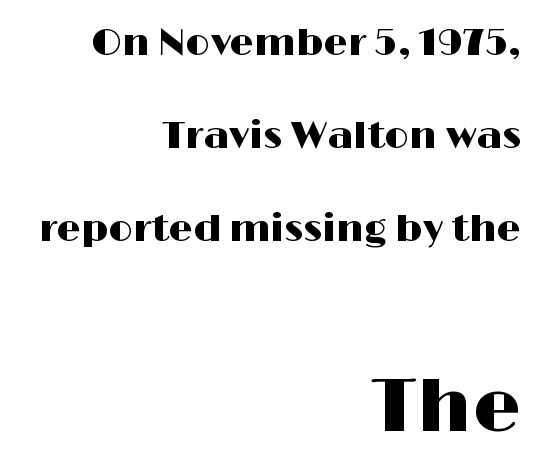
The gaps between neighbouring characters are ordinary and unremarkable. This sample uses a sans-serif face. Each new line begins a long way beneath the previous one. Does the lettering tilt? It doesn't — this is upright. Do the characters align in a grid? No, the font is proportional. Which margin do the lines hug? The right one — the left edge is uneven.
